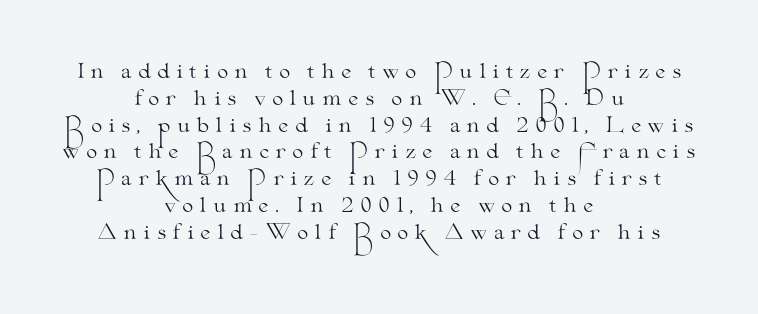
Q: Is the text bold? A: No.
Q: Is the text italic (slanted)? A: No, it is upright.
Q: Is the text underlined? A: No.
Q: How is the paragraph aligned? A: Centered.
Q: Is the spacing between letters normal or unusually wide? A: Unusually wide.
Q: Is the spacing between lines tight, normal or loose? A: Normal.
